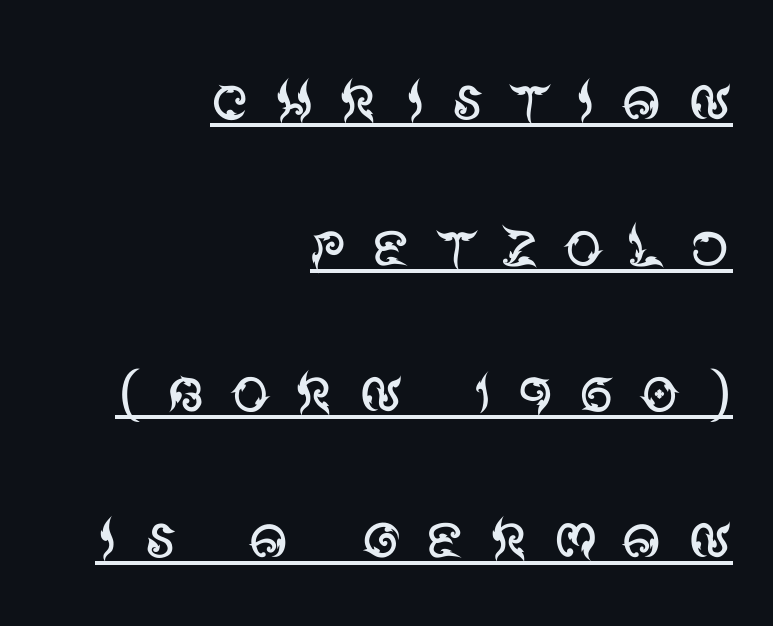
{"serif": "no", "italic": "no", "bold": "no", "weight": "regular", "width": "normal", "stroke_contrast": "medium", "x_height": "large", "monospaced": "no", "underline": "yes", "align": "right", "line_spacing_ratio": 1.87, "letter_spacing": "wide", "letter_spacing_em": 0.3, "glyph_px": 78}
